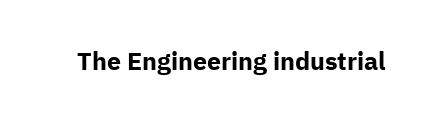
Q: Is the text bold? A: Yes.
Q: Is the text italic (slanted)? A: No, it is upright.
Q: Is the text underlined? A: No.
Q: Is the spacing between letters normal or unusually wide? A: Normal.
